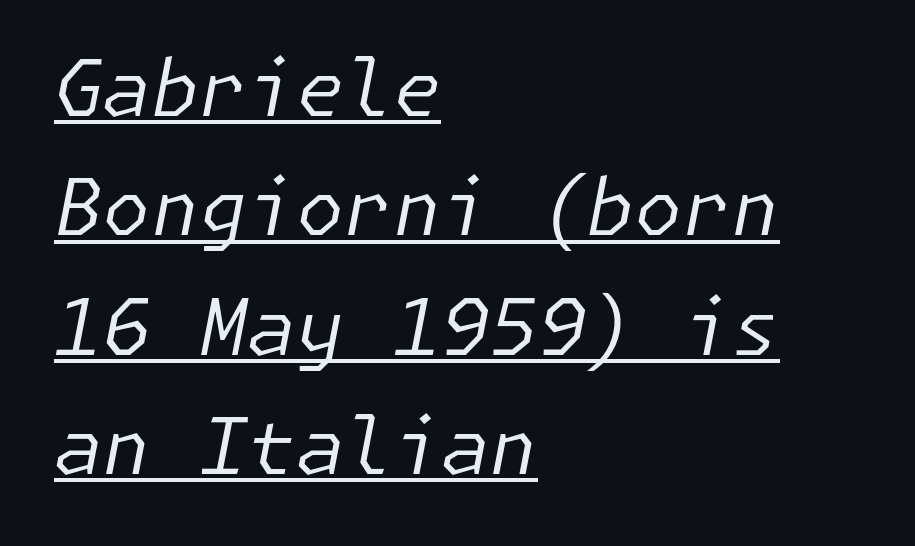
Q: Is the text bold? A: No.
Q: Is the text italic (slanted)? A: Yes, it leans right by about 11 degrees.
Q: Is the text underlined? A: Yes.
Q: How is the paragraph aligned? A: Left-aligned.
Q: Is the spacing between letters normal or unusually wide? A: Normal.
Q: Is the spacing between lines tight, normal or loose? A: Normal.
Q: Width (condensed, normal, or wide)? A: Normal.
Q: Stroke contrast? A: Low.
Q: x-height? A: Medium.
